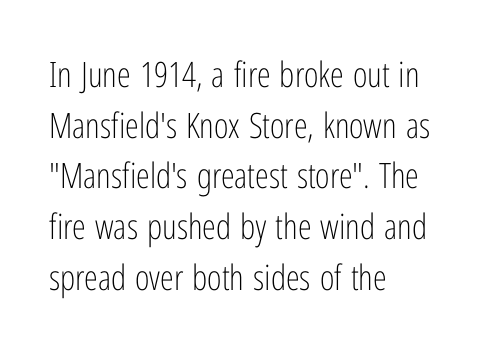
{"serif": "no", "italic": "no", "bold": "no", "weight": "light", "width": "condensed", "stroke_contrast": "low", "x_height": "medium", "monospaced": "no", "underline": "no", "align": "left", "line_spacing": "normal", "line_spacing_ratio": 1.45, "letter_spacing": "normal", "letter_spacing_em": 0.0, "glyph_px": 35}
